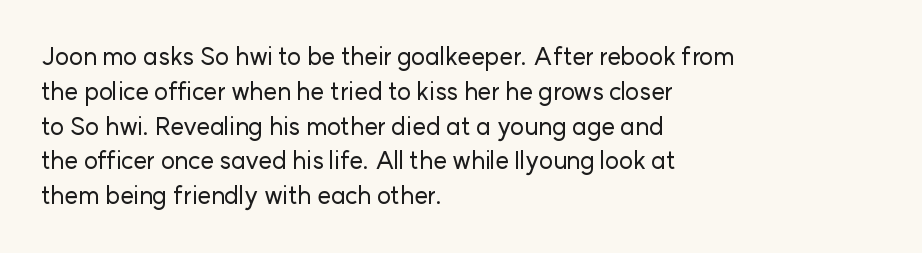
{"italic": "no", "underline": "no", "align": "left", "line_spacing": "normal", "line_spacing_ratio": 1.45, "letter_spacing": "normal", "letter_spacing_em": 0.0, "glyph_px": 24}
